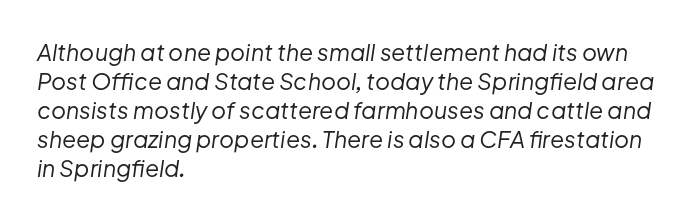
The rendering uses a moderate line-height, typical for paragraphs. The face used here has a pronounced slope to its letters. The type is set solid horizontally, with unmodified tracking. Vertical stems look standard width or narrower in stroke.
